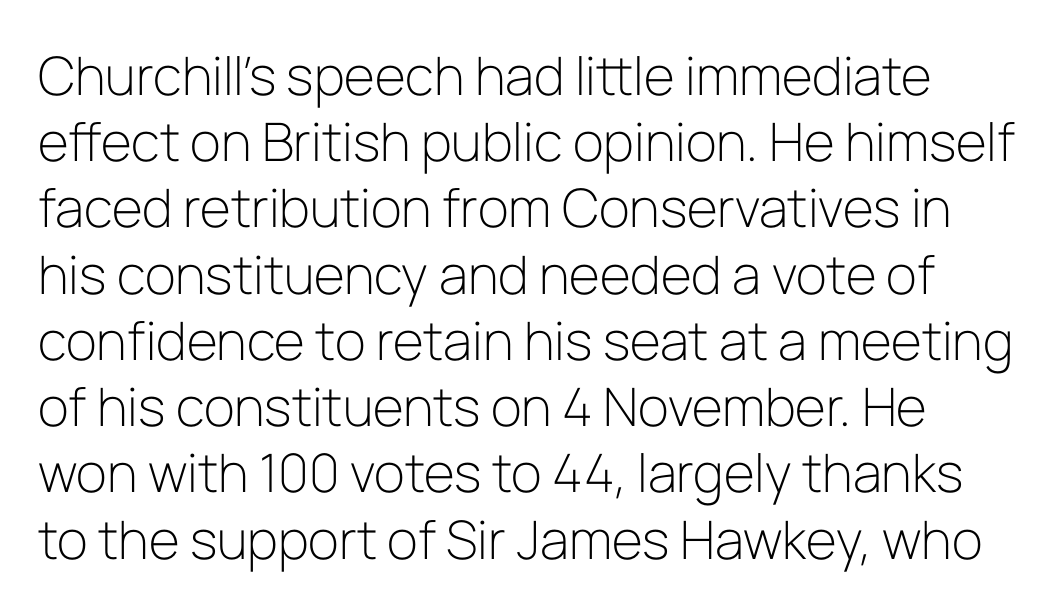
Q: Is the text bold? A: No.
Q: Is the text italic (slanted)? A: No, it is upright.
Q: Is the typeface a serif or a sans-serif typeface? A: Sans-serif.
Q: Is the text underlined? A: No.
Q: Is the spacing between letters normal or unusually wide? A: Normal.
Q: Is the spacing between lines tight, normal or loose? A: Normal.
Q: Width (condensed, normal, or wide)? A: Normal.
Q: Stroke contrast? A: Low.
Q: x-height? A: Medium.
Q: Monospaced? A: No.
